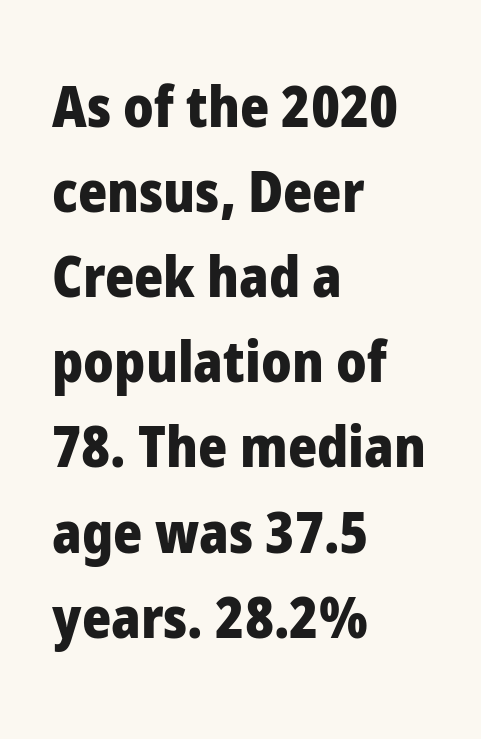
The rendering keeps characters at their native spacing. Spacing verdict: proportional, widths tailored to each character. The type family on display is of the sans-serif kind. A student would call this left alignment; a typographer would say flush left, rag right. Quick note: underline off. Compared with an ordinary text face, these strokes are far heavier — a full bold.
